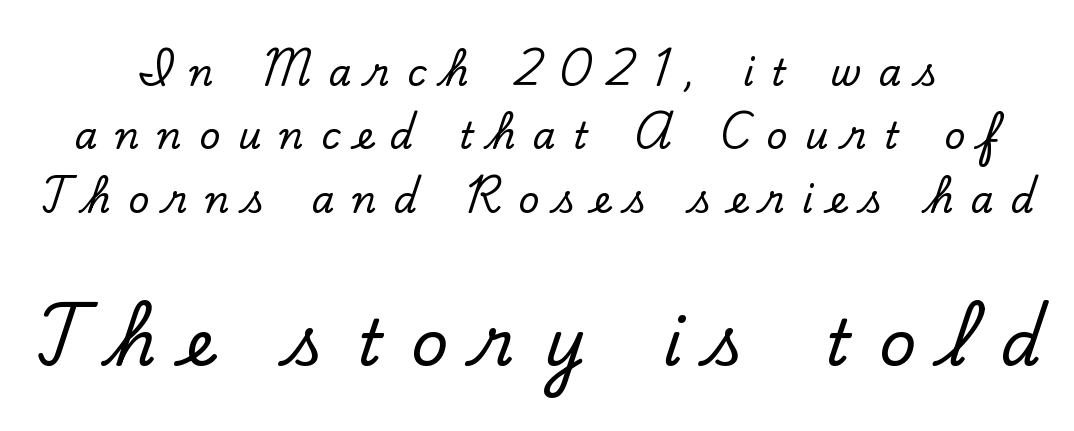
Which chunk is bigger? The second one — the bottom block dwarfs the top. Here the glyphs are tracked loosely, breaking word shapes into spaced letters. The whitespace from short lines is split evenly between both sides.
